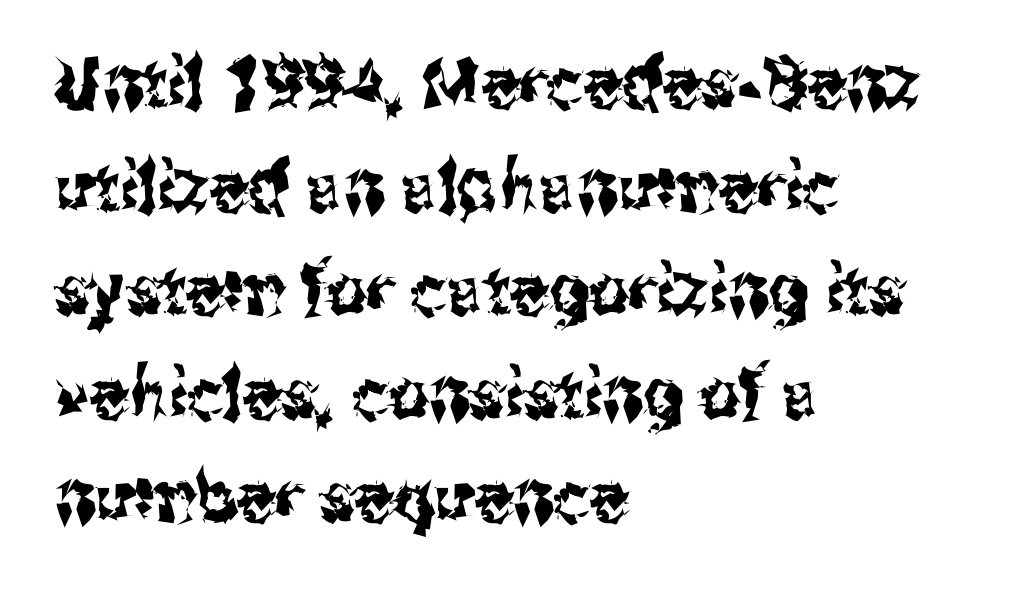
Each letter keeps its own natural width here, so spacing adapts to shape. Students, note that the glyphs here touch the page at normal intervals. Line beginnings align vertically; line endings do not. Normally led — the rows are evenly, conventionally spaced. To sum up the face: it is a sans, with no serifs.
